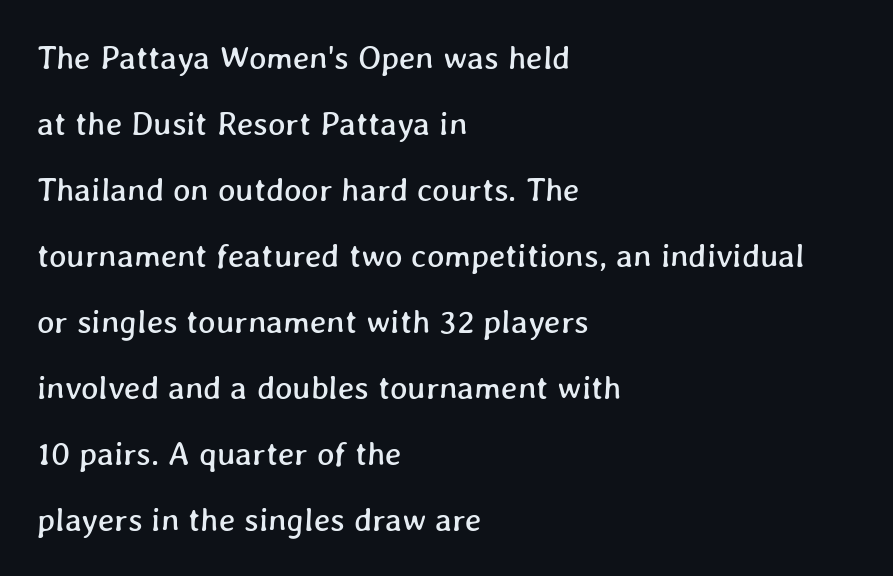
{"width": "normal", "stroke_contrast": "low", "x_height": "medium", "monospaced": "no", "underline": "no", "align": "left", "line_spacing": "loose", "line_spacing_ratio": 2.0, "letter_spacing": "normal", "letter_spacing_em": 0.0, "glyph_px": 33}
